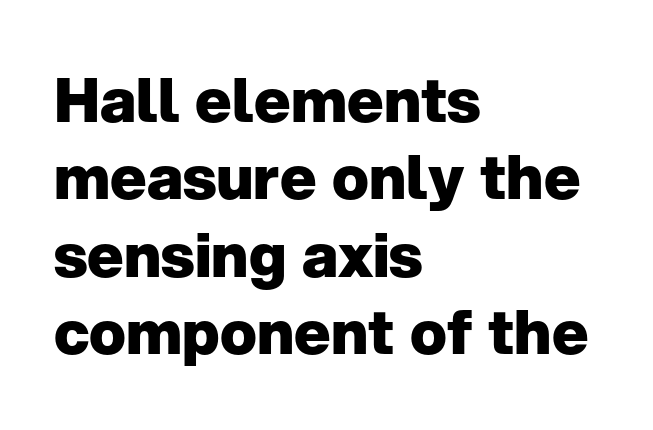
Q: Is the text bold? A: Yes.
Q: Is the text italic (slanted)? A: No, it is upright.
Q: Is the typeface a serif or a sans-serif typeface? A: Sans-serif.
Q: Is the text underlined? A: No.
Q: How is the paragraph aligned? A: Left-aligned.
Q: Is the spacing between letters normal or unusually wide? A: Normal.
Q: Is the spacing between lines tight, normal or loose? A: Normal.
Q: Width (condensed, normal, or wide)? A: Normal.
Q: Stroke contrast? A: Low.
Q: x-height? A: Medium.
Q: Monospaced? A: No.
